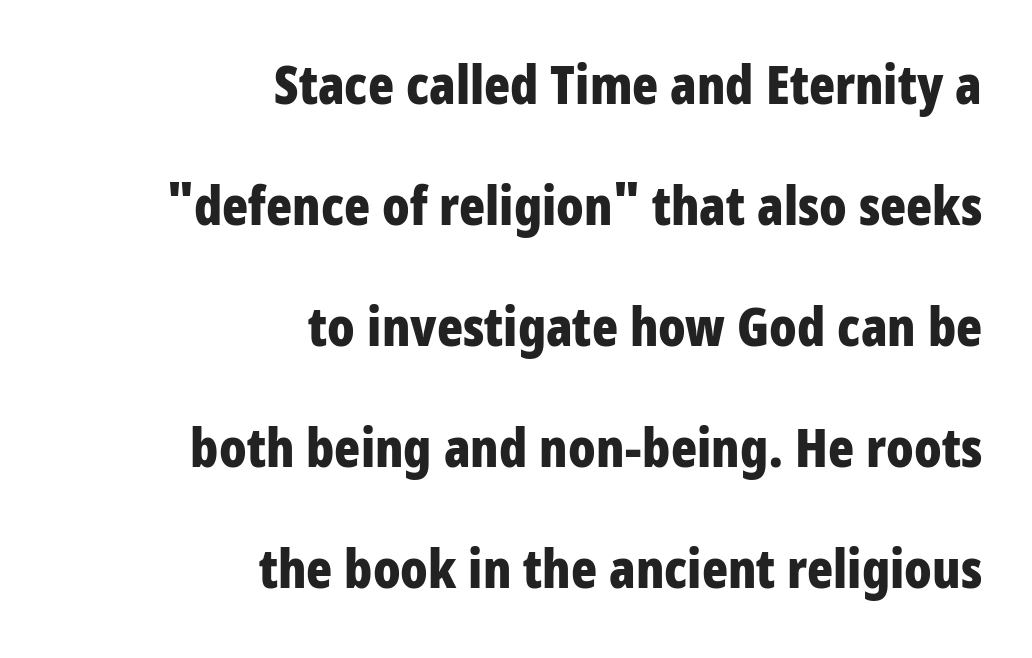
These lines are composed in type without serifs. Proportional: the letters do not fall into vertical columns. Typesetter's note: full bold, strokes at maximum text heaviness. Lines of text with bare space underneath. This block would shrink considerably if given ordinary leading; it's expanded now. Every row of glyphs terminates at an identical x-position on the right.
